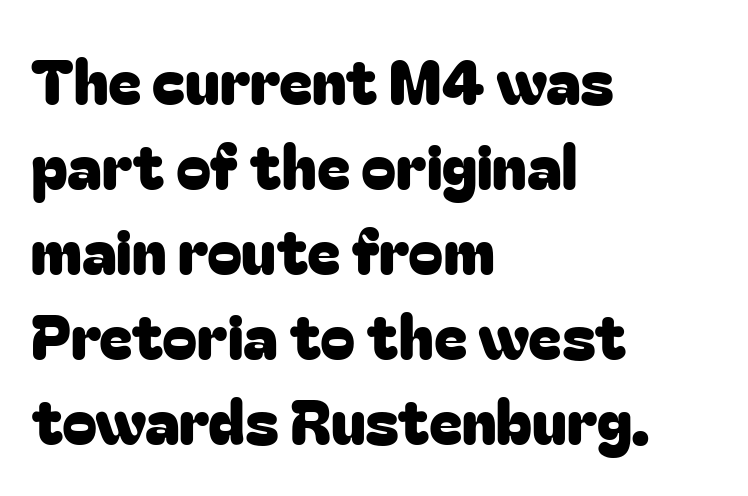
{"serif": "no", "italic": "no", "width": "normal", "stroke_contrast": "low", "x_height": "medium", "monospaced": "no", "underline": "no", "align": "left", "line_spacing": "normal", "line_spacing_ratio": 1.35, "letter_spacing": "normal", "letter_spacing_em": 0.0, "glyph_px": 63}
